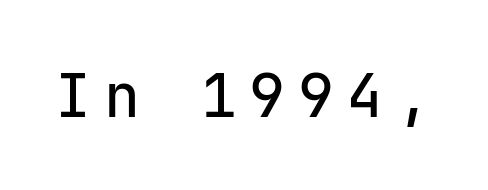
The image shows 60 px sans-serif type, upright, monospaced; set unusually wide letter spacing (+0.21 em), not underlined; low stroke contrast and a medium x-height.
